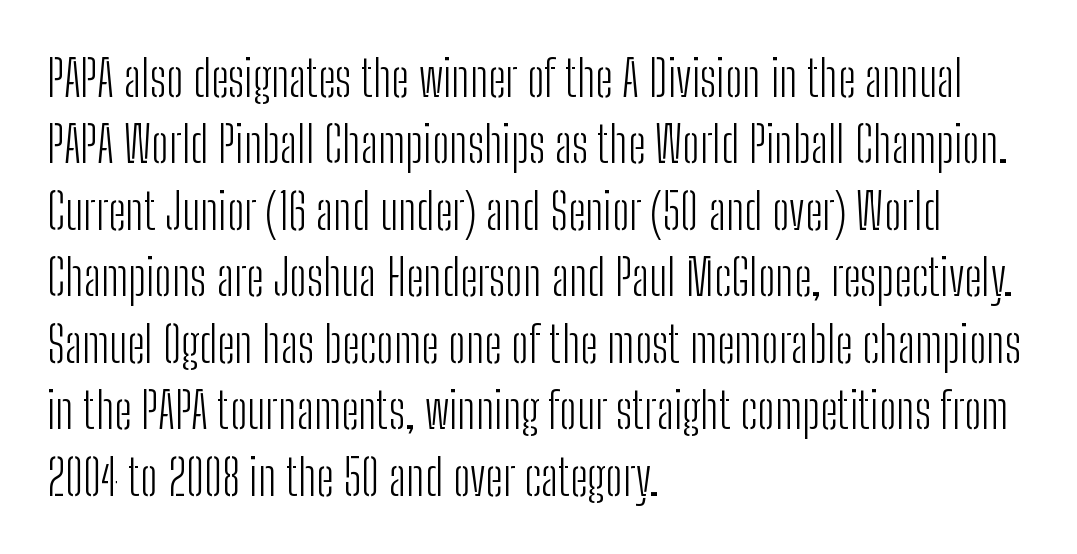
The image shows 50 px light, condensed sans-serif type, upright; set left-aligned, normal line spacing (1.33x), normal letter spacing, not underlined; low stroke contrast and a medium x-height.
